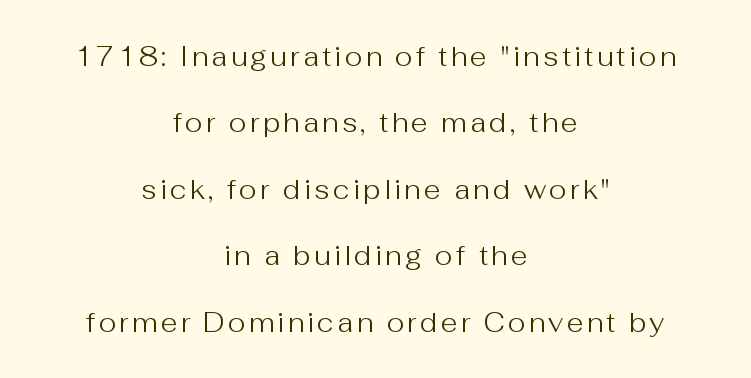
The image shows 27 px text type, upright; set centered, loose line spacing (2.46x), not underlined.
